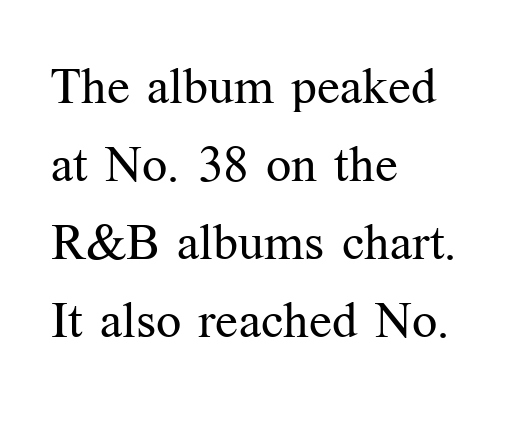
Q: Is the text bold? A: No.
Q: Is the text italic (slanted)? A: No, it is upright.
Q: Is the typeface a serif or a sans-serif typeface? A: Serif.
Q: Is the text underlined? A: No.
Q: How is the paragraph aligned? A: Left-aligned.
Q: Is the spacing between letters normal or unusually wide? A: Normal.
Q: Is the spacing between lines tight, normal or loose? A: Normal.
Q: Width (condensed, normal, or wide)? A: Normal.
Q: Stroke contrast? A: Medium.
Q: x-height? A: Medium.
Q: Monospaced? A: No.
